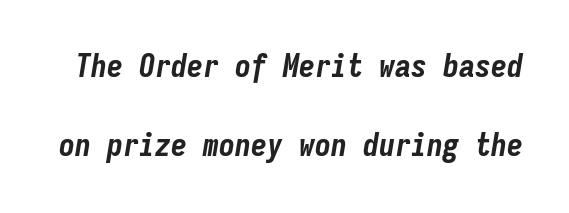
{"italic": "yes", "lean": "right", "slant_degrees": 9, "bold": "yes", "weight": "bold", "width": "condensed", "stroke_contrast": "low", "x_height": "medium", "monospaced": "yes", "underline": "no", "line_spacing": "loose", "line_spacing_ratio": 2.48, "letter_spacing": "normal", "letter_spacing_em": 0.0, "glyph_px": 32}
